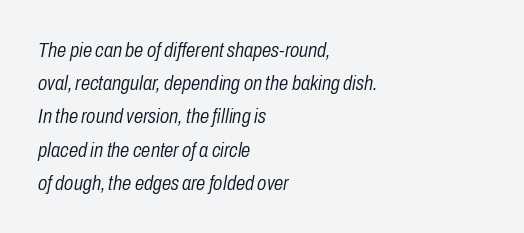
Q: Is the text bold? A: No.
Q: Is the text italic (slanted)? A: Yes, it leans right by about 10 degrees.
Q: Is the text underlined? A: No.
Q: How is the paragraph aligned? A: Left-aligned.
Q: Is the spacing between letters normal or unusually wide? A: Normal.
Q: Is the spacing between lines tight, normal or loose? A: Normal.
